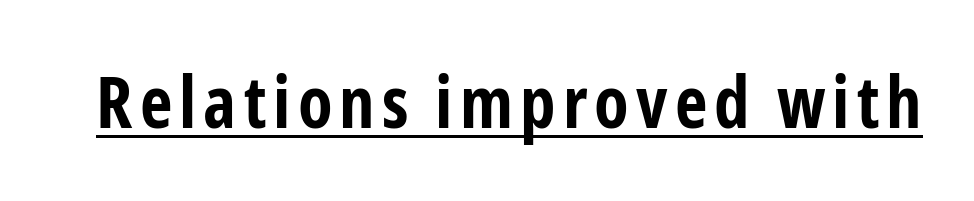
{"serif": "no", "italic": "no", "bold": "yes", "weight": "bold", "width": "condensed", "stroke_contrast": "low", "x_height": "medium", "monospaced": "no", "underline": "yes", "glyph_px": 71}
